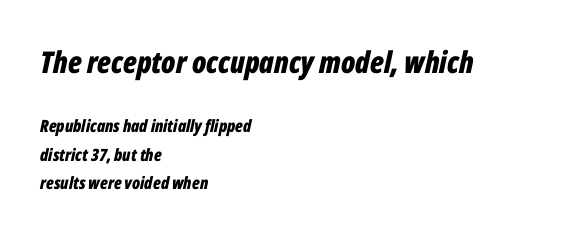
Q: Is the text bold? A: Yes.
Q: Is the text italic (slanted)? A: Yes, it leans right by about 12 degrees.
Q: Is the text underlined? A: No.
Q: How is the paragraph aligned? A: Left-aligned.
Q: Is the spacing between letters normal or unusually wide? A: Normal.
Q: Is the spacing between lines tight, normal or loose? A: Normal.
Q: Which block of text is set in a larger size, the first (top) or the second (bottom)? A: The first (top) one.
Q: Width (condensed, normal, or wide)? A: Condensed.
Q: Stroke contrast? A: Low.
Q: x-height? A: Medium.
Q: Monospaced? A: No.
